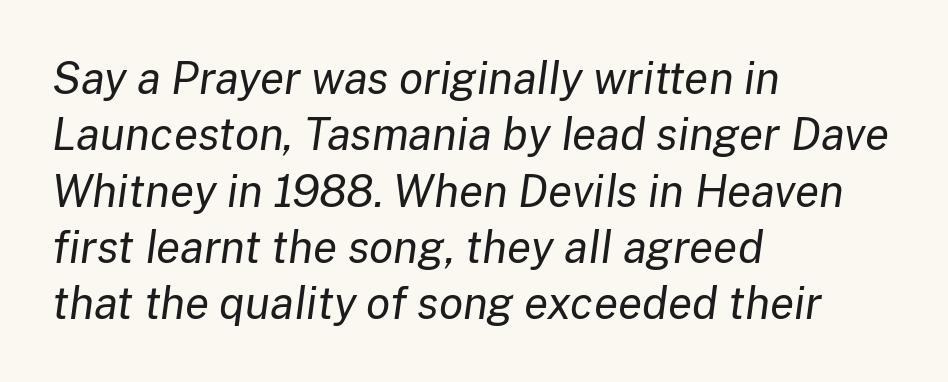
Q: Is the text bold? A: No.
Q: Is the text italic (slanted)? A: Yes, it leans right by about 8 degrees.
Q: Is the text underlined? A: No.
Q: How is the paragraph aligned? A: Left-aligned.
Q: Is the spacing between letters normal or unusually wide? A: Normal.
Q: Is the spacing between lines tight, normal or loose? A: Normal.
Q: Width (condensed, normal, or wide)? A: Normal.
Q: Stroke contrast? A: Low.
Q: x-height? A: Medium.
Q: Monospaced? A: No.
